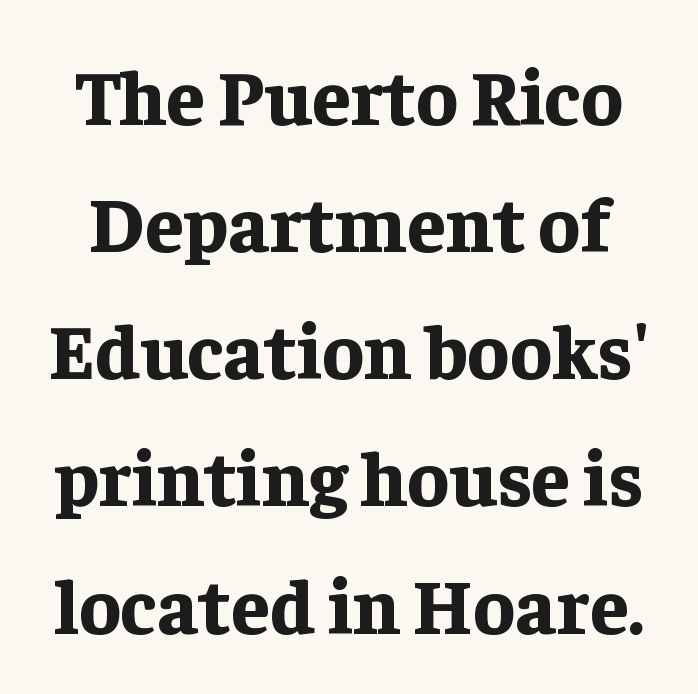
The image shows 78 px bold serif type, upright; set normal line spacing (1.63x), normal letter spacing, not underlined; low stroke contrast and a medium x-height.
